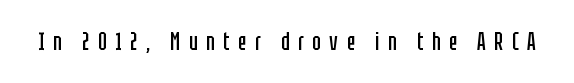
This rendering features lettering with no underline. This reads as an unemphasized weight, regular at the heaviest. Display-style spreading of the glyphs; the letterfit is very open. This is roman type, the default non-slanted kind.
